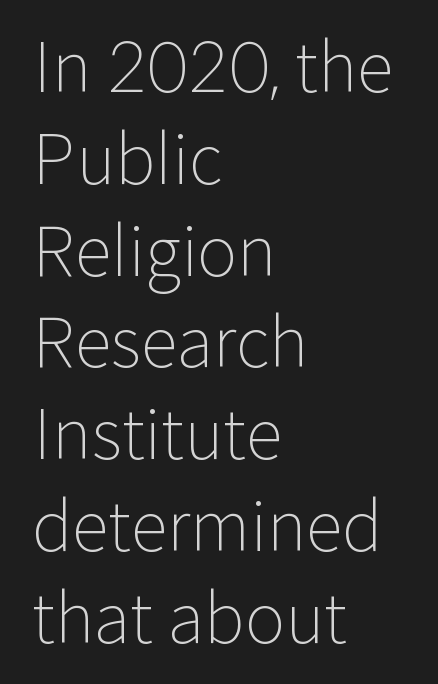
{"serif": "no", "italic": "no", "bold": "no", "weight": "light", "width": "normal", "stroke_contrast": "low", "x_height": "medium", "monospaced": "no", "underline": "no", "align": "left", "line_spacing": "normal", "line_spacing_ratio": 1.35, "letter_spacing": "normal", "letter_spacing_em": 0.0, "glyph_px": 68}
